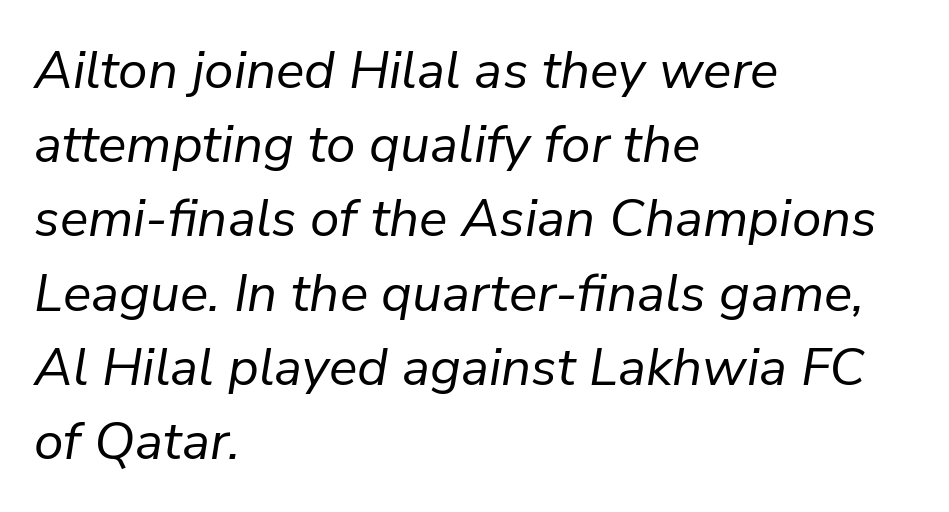
Q: Is the text bold? A: No.
Q: Is the text italic (slanted)? A: Yes, it leans right by about 9 degrees.
Q: Is the text underlined? A: No.
Q: How is the paragraph aligned? A: Left-aligned.
Q: Is the spacing between letters normal or unusually wide? A: Normal.
Q: Is the spacing between lines tight, normal or loose? A: Normal.
Q: Width (condensed, normal, or wide)? A: Normal.
Q: Stroke contrast? A: Low.
Q: x-height? A: Medium.
Q: Monospaced? A: No.
